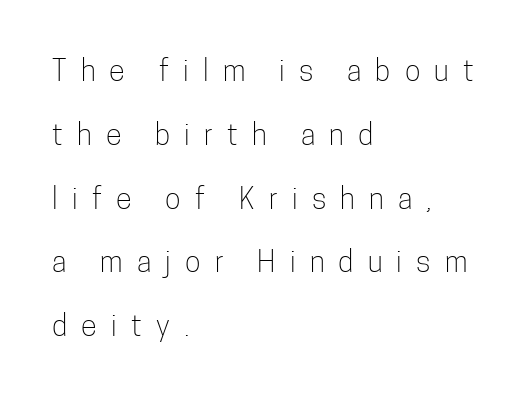
Q: Is the text bold? A: No.
Q: Is the text italic (slanted)? A: No, it is upright.
Q: Is the typeface a serif or a sans-serif typeface? A: Sans-serif.
Q: Is the text underlined? A: No.
Q: How is the paragraph aligned? A: Left-aligned.
Q: Is the spacing between letters normal or unusually wide? A: Unusually wide.
Q: Is the spacing between lines tight, normal or loose? A: Loose.
Q: Width (condensed, normal, or wide)? A: Condensed.
Q: Stroke contrast? A: Low.
Q: x-height? A: Medium.
Q: Monospaced? A: No.
